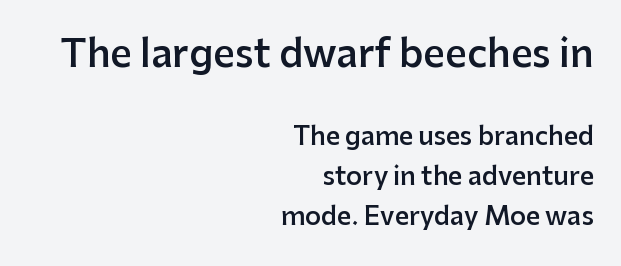
The image shows 38 px semibold sans-serif type, upright; set right-aligned, normal line spacing (1.6x), normal letter spacing, not underlined; the first (top) block is 1.52x larger; low stroke contrast and a medium x-height.
